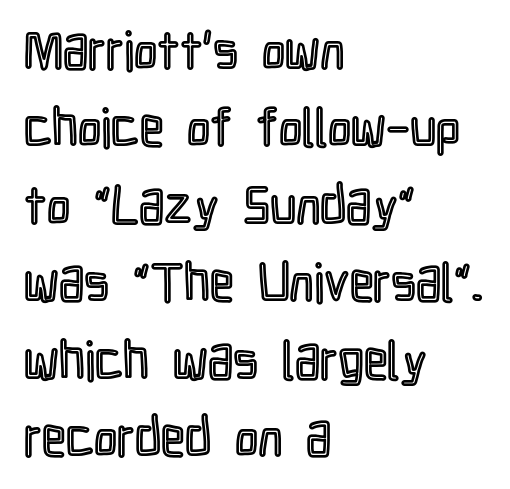
The image shows 53 px condensed type, upright; set left-aligned, normal line spacing (1.46x), normal letter spacing, not underlined; a medium x-height.
